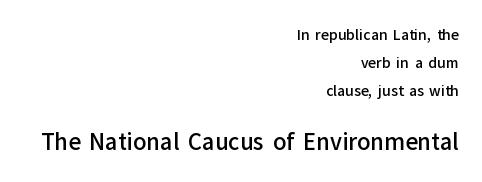
These lines carry some extra weight — a demibold, not a full bold. The line-height multiplier appears high, well above default. Here the glyphs are tracked normally, forming tight word shapes. Does the copy run flush right? Yes — the right margin is perfectly even.
